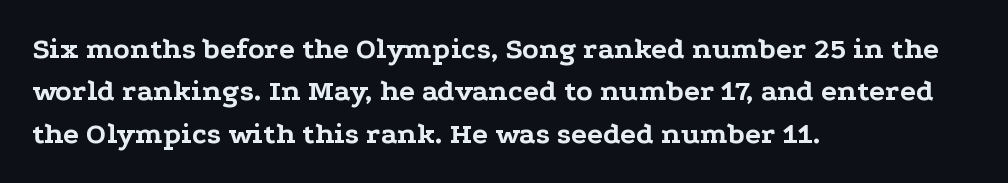
Tall strokes in this sample are plumb rather than angled. The tracking reads as untouched default to a designer's eye. Which margin do the lines hug? The left one — the right edge is uneven. Typesetter's note: full bold, strokes at maximum text heaviness. Plain, unruled lines of type. The face used here is proportionally spaced, like ordinary book or web type.
